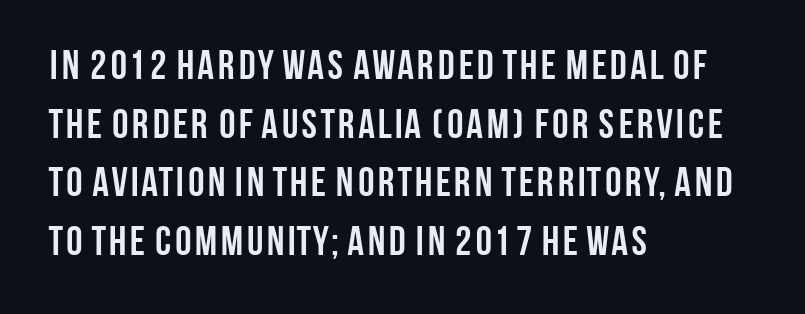
The image shows 41 px semibold, condensed sans-serif type, upright; set left-aligned, normal line spacing (1.43x), normal letter spacing, not underlined; low stroke contrast and a large x-height.
